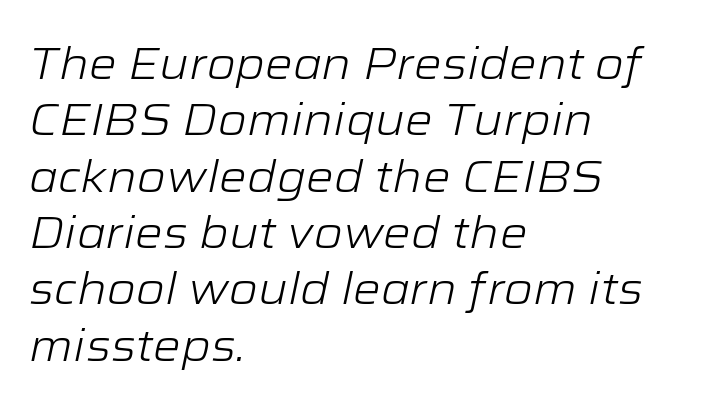
The image shows 44 px light, wide type, italic (leaning right); set left-aligned, normal line spacing (1.28x), normal letter spacing, not underlined; low stroke contrast and a medium x-height.
